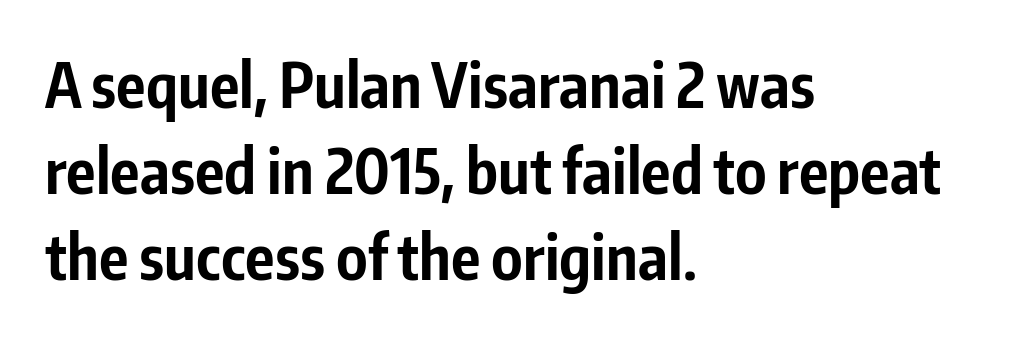
I'd describe the lettering as bold — thick and assertive. Line spacing here is normal. Glance below the letters and you will spot only blank space. Is this a fixed-width face? No — the glyphs have proportional, varying widths. The letters stand straight up with perfectly vertical stems.
